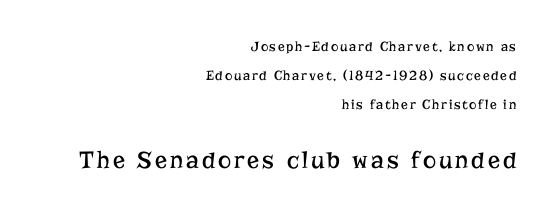
The image shows 25 px text type, upright; set right-aligned, loose line spacing (2.06x), not underlined; the second (bottom) block is 1.79x larger.
